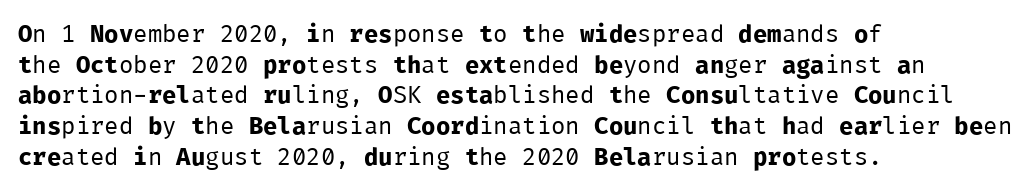
Q: Is the text bold? A: No.
Q: Is the text italic (slanted)? A: No, it is upright.
Q: Is the text underlined? A: No.
Q: How is the paragraph aligned? A: Left-aligned.
Q: Is the spacing between letters normal or unusually wide? A: Normal.
Q: Is the spacing between lines tight, normal or loose? A: Normal.
